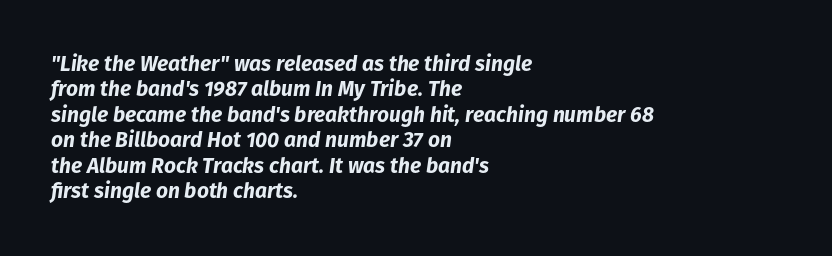
The image shows 21 px bold type, italic (leaning right); set left-aligned, line spacing 1.21x, normal letter spacing, not underlined.
